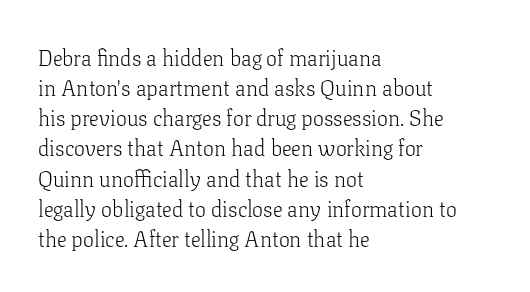
{"italic": "no", "bold": "no", "underline": "no", "align": "left", "line_spacing": "normal", "line_spacing_ratio": 1.37, "letter_spacing": "normal", "letter_spacing_em": 0.0, "glyph_px": 22}
